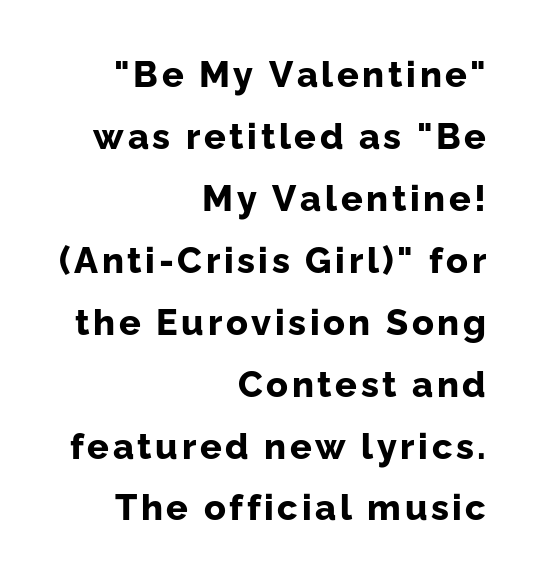
Does the type have serifs? No, each stem ends abruptly. Every stem runs plumb, perpendicular to the baseline. The letters advance in unequal steps, a hallmark of proportional type. Short and long lines alike share a common ending point at right. Clear beneath every line of the passage. Heft: maximum for text — a bold.
